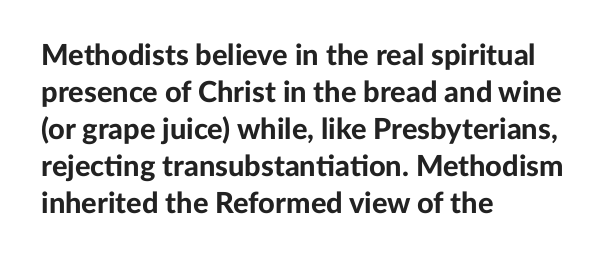
{"serif": "no", "italic": "no", "bold": "yes", "weight": "bold", "width": "normal", "stroke_contrast": "low", "x_height": "medium", "monospaced": "no", "underline": "no", "align": "left", "line_spacing": "normal", "line_spacing_ratio": 1.28, "letter_spacing": "normal", "letter_spacing_em": 0.0, "glyph_px": 29}
